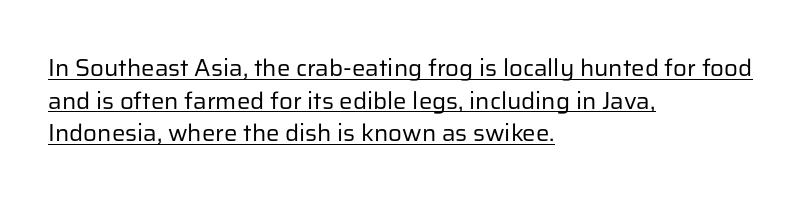
The image shows 24 px text type, upright; set left-aligned, normal line spacing (1.36x), normal letter spacing, underlined.
